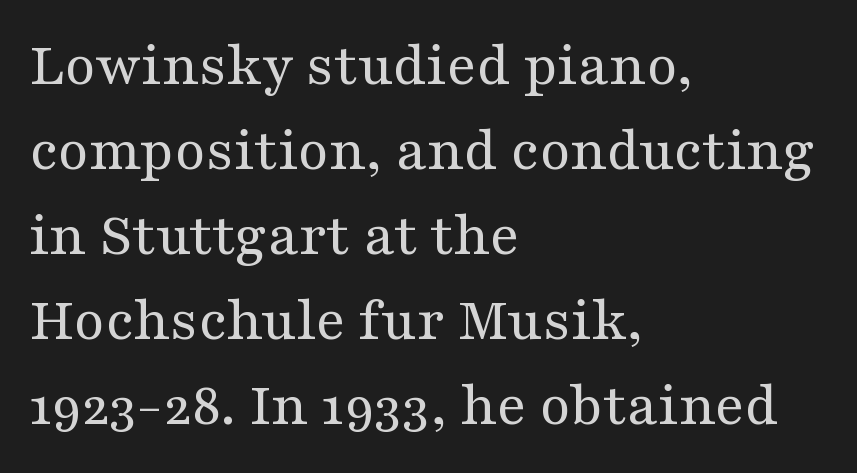
Q: Is the text bold? A: No.
Q: Is the text italic (slanted)? A: No, it is upright.
Q: Is the typeface a serif or a sans-serif typeface? A: Serif.
Q: Is the text underlined? A: No.
Q: How is the paragraph aligned? A: Left-aligned.
Q: Is the spacing between letters normal or unusually wide? A: Normal.
Q: Is the spacing between lines tight, normal or loose? A: Normal.
Q: Width (condensed, normal, or wide)? A: Wide.
Q: Stroke contrast? A: Medium.
Q: x-height? A: Medium.
Q: Monospaced? A: No.
